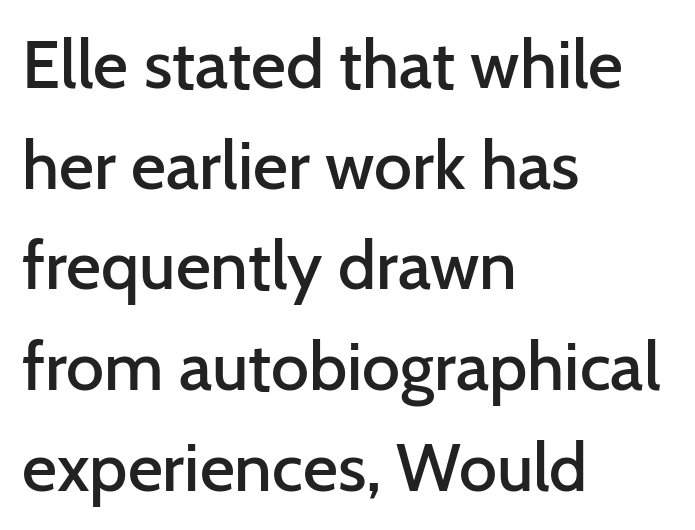
The image shows 68 px semibold sans-serif type, upright; set left-aligned, normal line spacing (1.48x), normal letter spacing, not underlined; low stroke contrast and a medium x-height.
